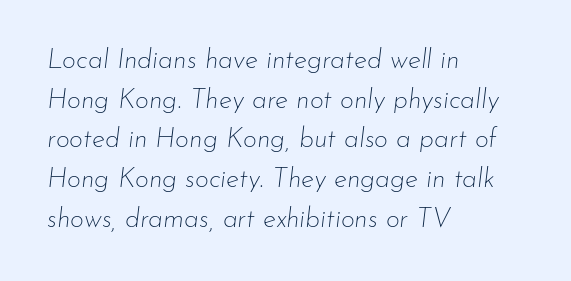
Q: Is the text bold? A: No.
Q: Is the text italic (slanted)? A: Yes, it leans right by about 7 degrees.
Q: Is the text underlined? A: No.
Q: How is the paragraph aligned? A: Left-aligned.
Q: Is the spacing between letters normal or unusually wide? A: Normal.
Q: Is the spacing between lines tight, normal or loose? A: Normal.
